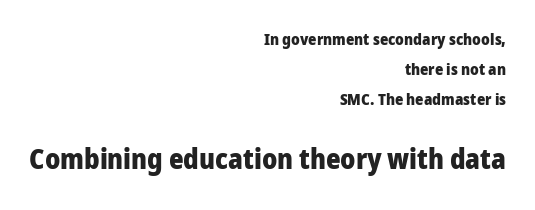
Q: Is the text bold? A: Yes.
Q: Is the text italic (slanted)? A: No, it is upright.
Q: Is the typeface a serif or a sans-serif typeface? A: Sans-serif.
Q: Is the text underlined? A: No.
Q: How is the paragraph aligned? A: Right-aligned.
Q: Is the spacing between letters normal or unusually wide? A: Normal.
Q: Which block of text is set in a larger size, the first (top) or the second (bottom)? A: The second (bottom) one.
Q: Width (condensed, normal, or wide)? A: Normal.
Q: Stroke contrast? A: Low.
Q: x-height? A: Medium.
Q: Monospaced? A: No.
